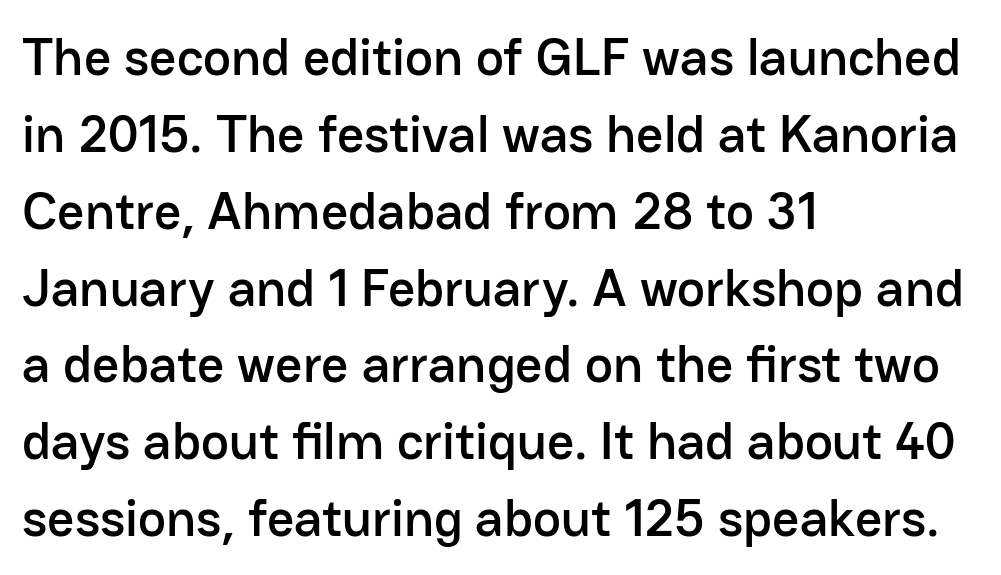
{"serif": "no", "italic": "no", "width": "normal", "stroke_contrast": "low", "x_height": "medium", "monospaced": "no", "underline": "no", "align": "left", "line_spacing": "normal", "line_spacing_ratio": 1.45, "letter_spacing": "normal", "letter_spacing_em": 0.0, "glyph_px": 53}
